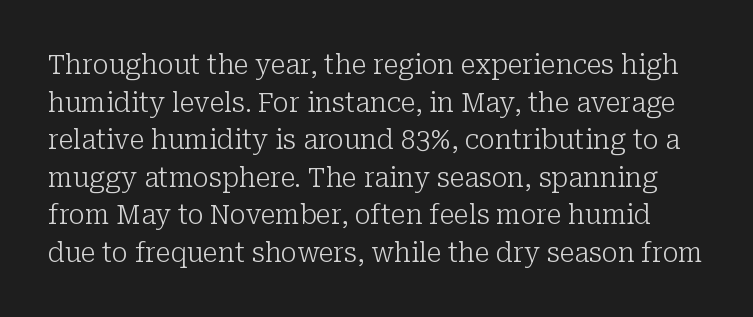
The font's upright variant was chosen for this text. Anything drawn beneath the words? Only blank space. The space between consecutive lines is moderate. Nothing heavy about these letters — not bold at all.
